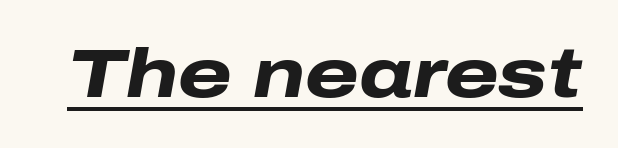
{"italic": "yes", "lean": "right", "slant_degrees": 10, "bold": "yes", "weight": "heavy", "width": "wide", "stroke_contrast": "low", "x_height": "medium", "monospaced": "no", "underline": "yes", "letter_spacing": "normal", "letter_spacing_em": 0.0, "glyph_px": 69}
